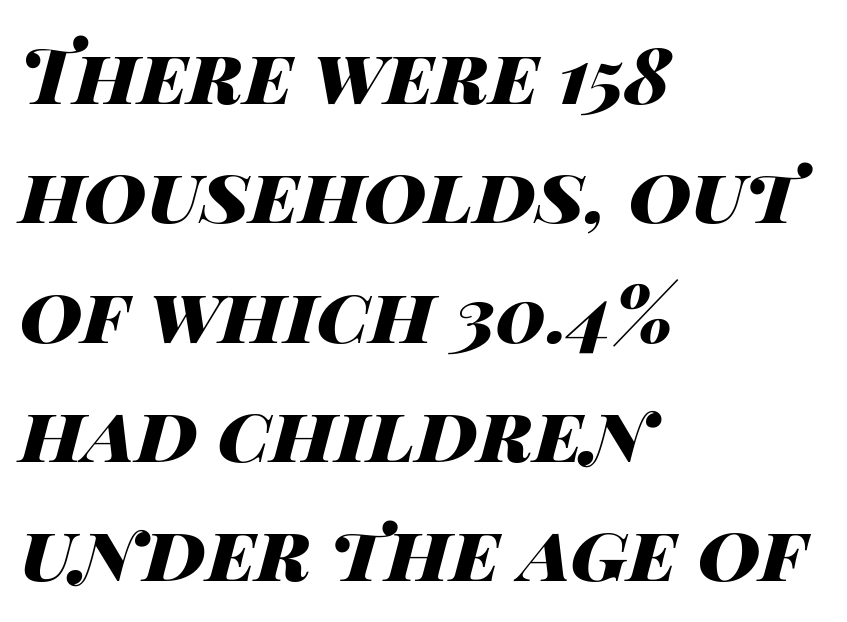
The image shows 77 px heavy, wide type, italic (leaning right); set left-aligned, normal line spacing (1.55x), normal letter spacing, not underlined; high stroke contrast and a large x-height.
